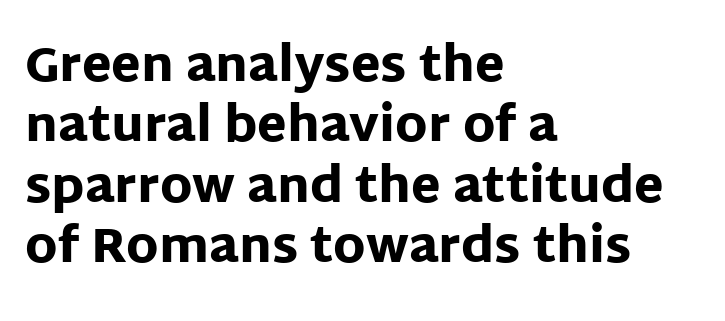
The compositor pushed each line to the left boundary. Do the letters lean? They stand straight. This rendering features lettering with no underline. Does the weight exceed regular? Yes, all the way to bold. A typesetter would call this proportional, since set widths differ per character.
